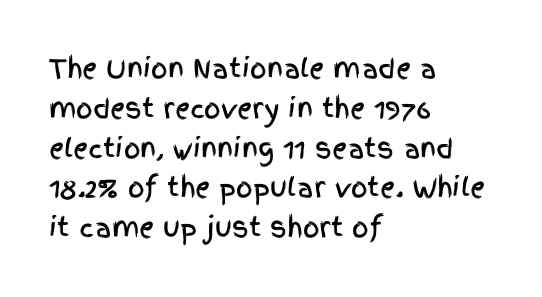
How would I describe the line gaps? Plain and ordinary. Does extra space separate the letters? No, they use regular spacing. These lines stack with their left ends in a neat column. Underlining? Definitely not there. Quick note: not italic, upright.
